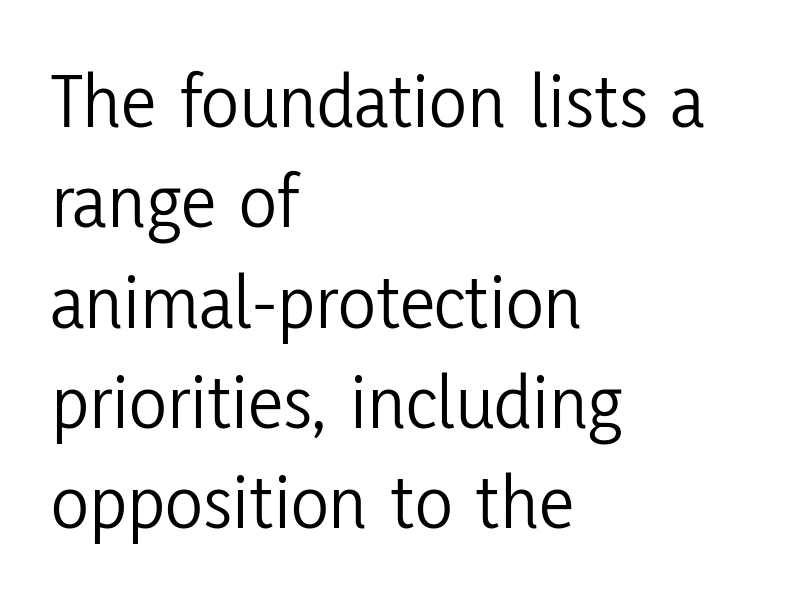
{"serif": "no", "italic": "no", "bold": "no", "weight": "light", "width": "condensed", "stroke_contrast": "low", "x_height": "medium", "monospaced": "no", "underline": "no", "align": "left", "line_spacing": "normal", "line_spacing_ratio": 1.27, "letter_spacing": "normal", "letter_spacing_em": 0.0, "glyph_px": 79}
